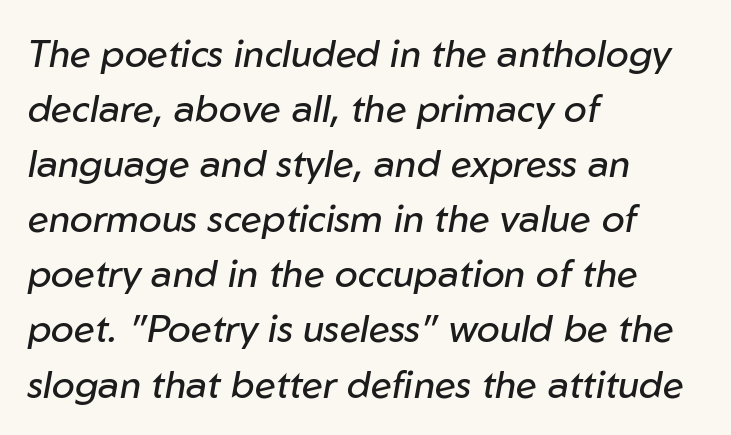
Compared with typical body copy, the letter spacing here is the same. These lines sit exactly where default settings would place them. Each row of text sits above clean, open space. Proportional: the letters do not fall into vertical columns.
